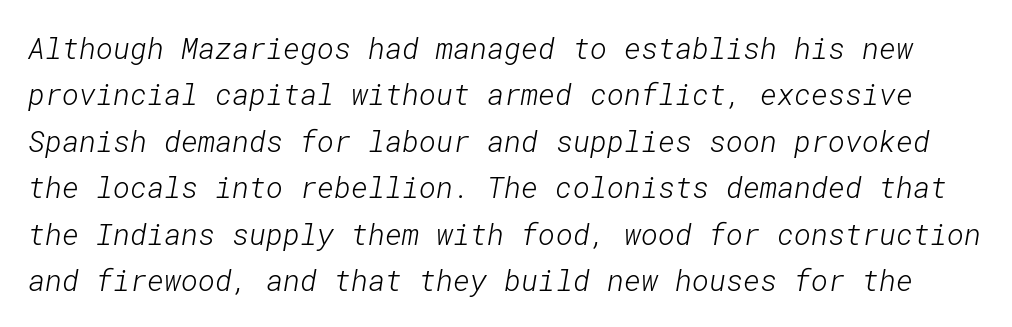
The image shows 29 px light sans-serif type; set normal line spacing (1.6x), normal letter spacing, not underlined; low stroke contrast and a medium x-height.
